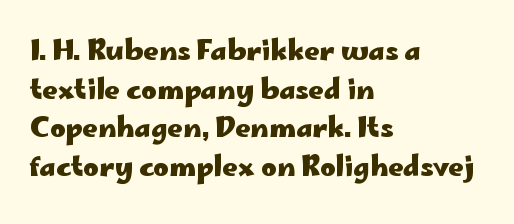
The image shows 27 px bold type, upright; set left-aligned, normal line spacing (1.43x), normal letter spacing, not underlined.
